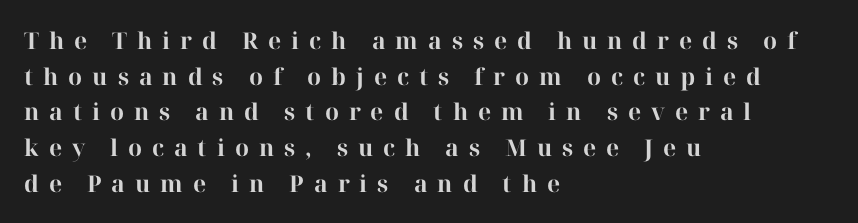
The image shows 23 px bold type, upright; set left-aligned, normal line spacing (1.55x), unusually wide letter spacing (+0.43 em), not underlined.
